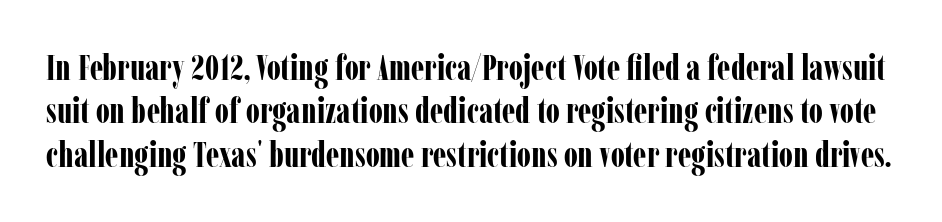
This is the regular roman posture of the typeface. Decoration check: the copy has no underline. Old-style or modern, the face here clearly has serifs. Default kerning and tracking; the words read as compact shapes. The face used here is proportionally spaced, like ordinary book or web type. Compared with an ordinary text face, these strokes are far heavier — a full bold.
